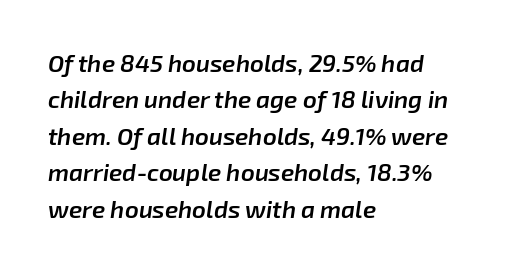
{"italic": "yes", "lean": "right", "slant_degrees": 8, "bold": "semi", "underline": "no", "align": "left", "line_spacing": "normal", "line_spacing_ratio": 1.52, "letter_spacing": "normal", "letter_spacing_em": 0.0, "glyph_px": 24}
